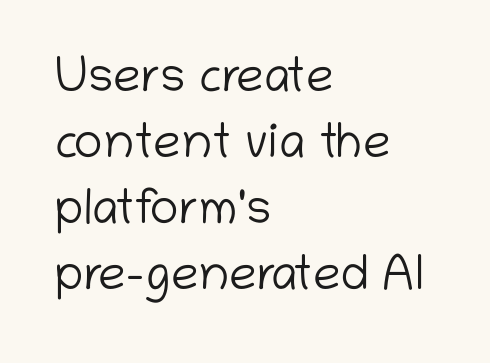
No extra ink here — the face is not bold. The specimen reads as upright at a glance. The horizontal fit of the characters is conventional and even. This rendering uses left alignment, leaving the right contour irregular.
